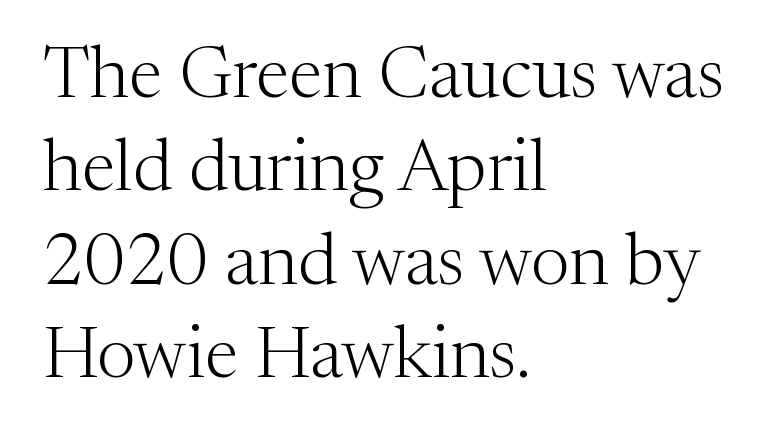
The image shows 73 px light serif type, upright; set left-aligned, normal line spacing (1.28x), normal letter spacing, not underlined; medium stroke contrast and a medium x-height.
